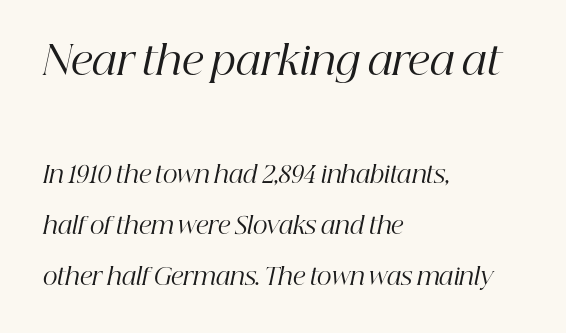
Q: Is the text bold? A: No.
Q: Is the text italic (slanted)? A: Yes, it leans right by about 12 degrees.
Q: Is the typeface a serif or a sans-serif typeface? A: Serif.
Q: Is the text underlined? A: No.
Q: How is the paragraph aligned? A: Left-aligned.
Q: Is the spacing between letters normal or unusually wide? A: Normal.
Q: Is the spacing between lines tight, normal or loose? A: Loose.
Q: Which block of text is set in a larger size, the first (top) or the second (bottom)? A: The first (top) one.
Q: Width (condensed, normal, or wide)? A: Normal.
Q: Stroke contrast? A: High.
Q: x-height? A: Medium.
Q: Monospaced? A: No.
